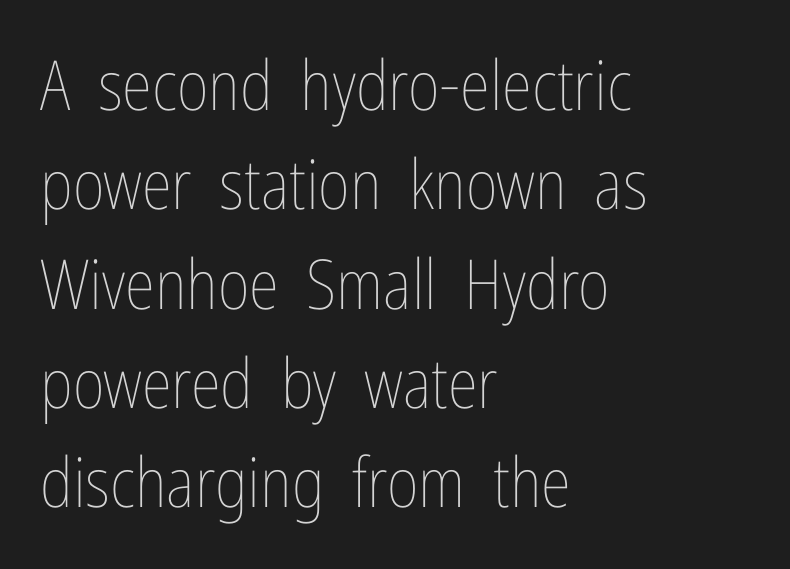
{"italic": "no", "bold": "no", "weight": "thin", "width": "condensed", "stroke_contrast": "low", "x_height": "medium", "monospaced": "no", "underline": "no", "align": "left", "line_spacing": "normal", "line_spacing_ratio": 1.44, "letter_spacing": "normal", "letter_spacing_em": 0.0, "glyph_px": 69}
